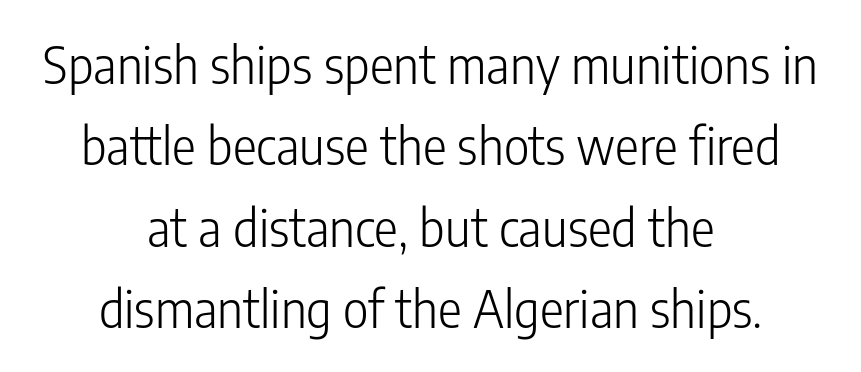
Vertical spacing — default. A light-to-regular cut is what we see here. Proportional: the letters do not fall into vertical columns. The font's upright variant was chosen for this text.
